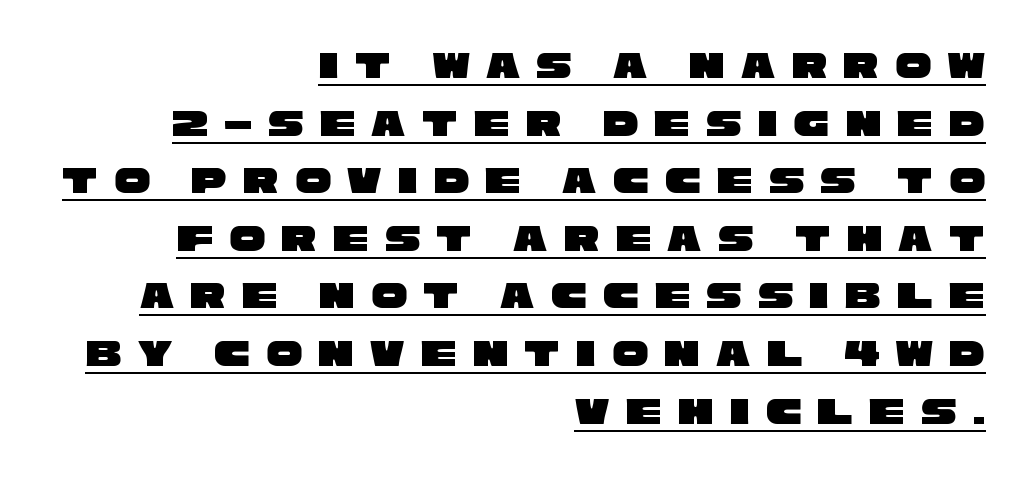
The image shows 40 px wide sans-serif type; set right-aligned, normal line spacing (1.44x), unusually wide letter spacing (+0.4 em), underlined; low stroke contrast and a large x-height.
